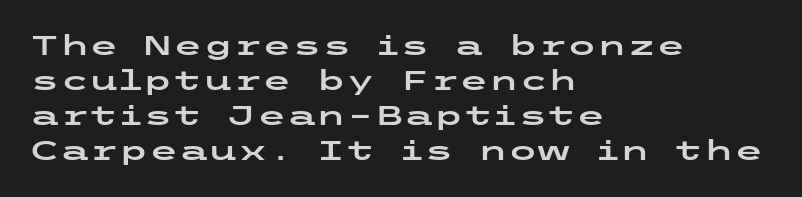
{"italic": "no", "underline": "no", "align": "left", "line_spacing": "normal", "line_spacing_ratio": 1.3, "letter_spacing": "normal", "letter_spacing_em": 0.0, "glyph_px": 27}
